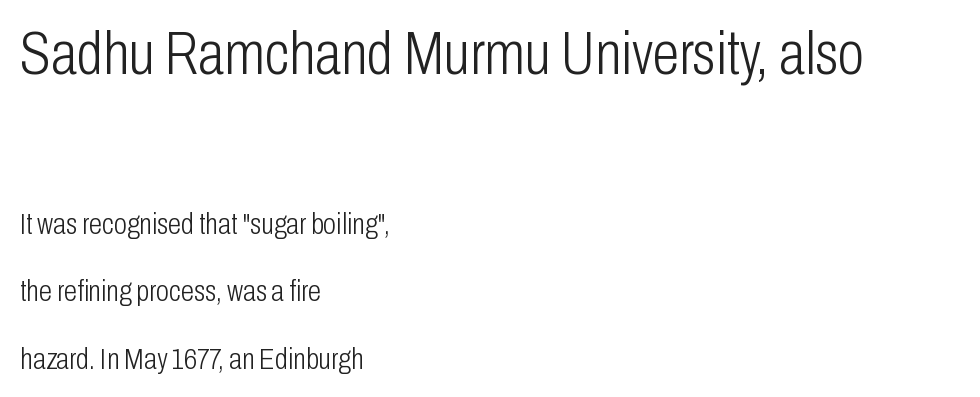
{"serif": "no", "italic": "no", "bold": "no", "weight": "light", "width": "condensed", "stroke_contrast": "low", "x_height": "medium", "monospaced": "no", "underline": "no", "align": "left", "line_spacing": "loose", "line_spacing_ratio": 2.26, "letter_spacing": "normal", "letter_spacing_em": 0.0, "larger_block": "first", "size_ratio": 2.03, "glyph_px": 61}
